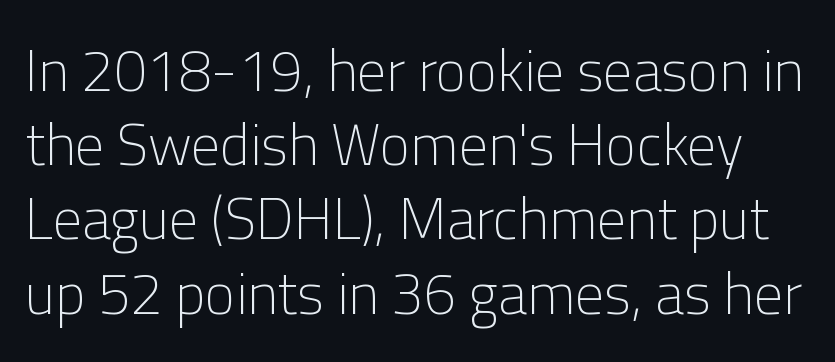
{"serif": "no", "italic": "no", "bold": "no", "weight": "light", "width": "normal", "stroke_contrast": "low", "x_height": "medium", "monospaced": "no", "underline": "no", "line_spacing": "normal", "line_spacing_ratio": 1.28, "letter_spacing": "normal", "letter_spacing_em": 0.0, "glyph_px": 58}
